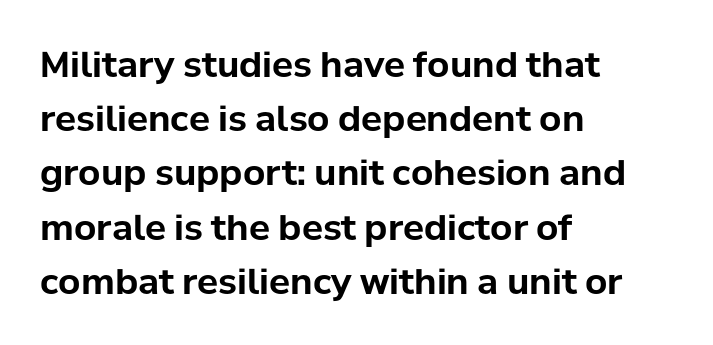
A typesetter would label this face a sans. Is the block centered? No — it sits flush against the left margin. Typographic density is high because the face is bold. Is the letter spacing exaggerated? No — it looks like the ordinary default. Lines of text with bare space underneath. You could not count columns in this text — the font is proportionally spaced.
